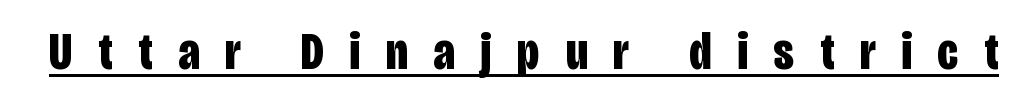
{"serif": "no", "italic": "no", "bold": "yes", "weight": "bold", "width": "condensed", "stroke_contrast": "low", "x_height": "large", "monospaced": "no", "underline": "yes", "letter_spacing": "wide", "letter_spacing_em": 0.49, "glyph_px": 53}
